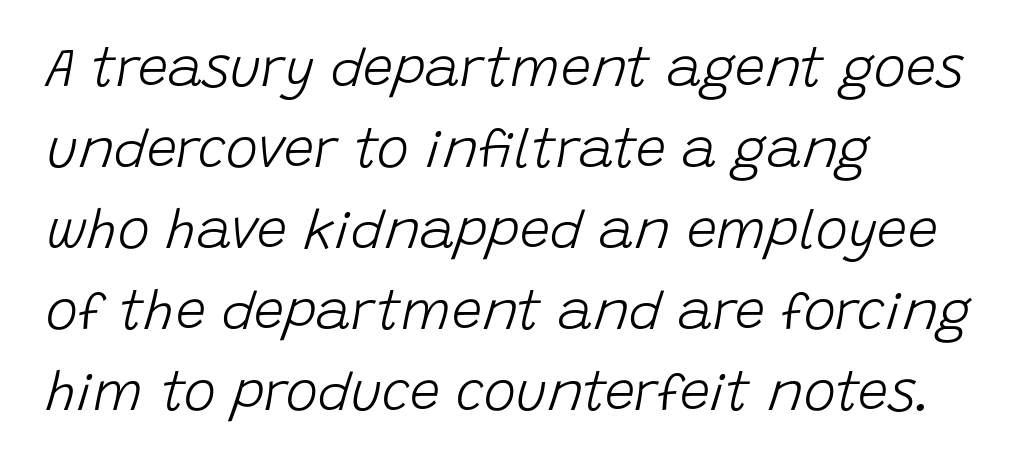
Reading down the column, the eye jumps a familiar distance to each next line. There is no visible air inserted between adjacent glyphs. The passage shown is typed in a proportional face where columns would drift. Visually the block forms a straight wall on the left and a jagged coastline on the right.
